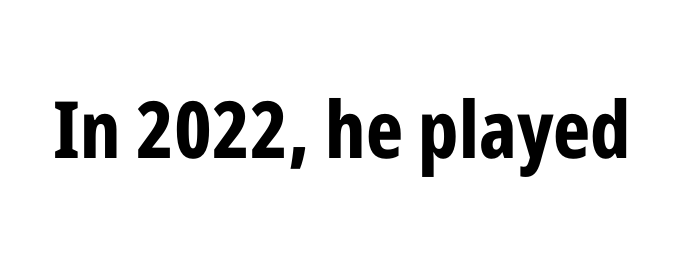
{"serif": "no", "italic": "no", "bold": "yes", "weight": "bold", "width": "condensed", "stroke_contrast": "low", "x_height": "medium", "monospaced": "no", "underline": "no", "letter_spacing": "normal", "letter_spacing_em": 0.0, "glyph_px": 79}
